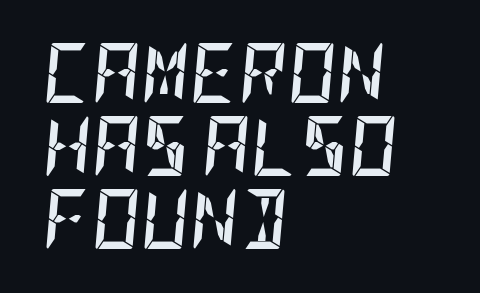
Line starts are locked; line ends wander. Caption: standard tracking, unaltered. Plain, unruled lines of type. As a designer I'd log this as weight 700, bold. Yep, that's italic — everything's leaning.
